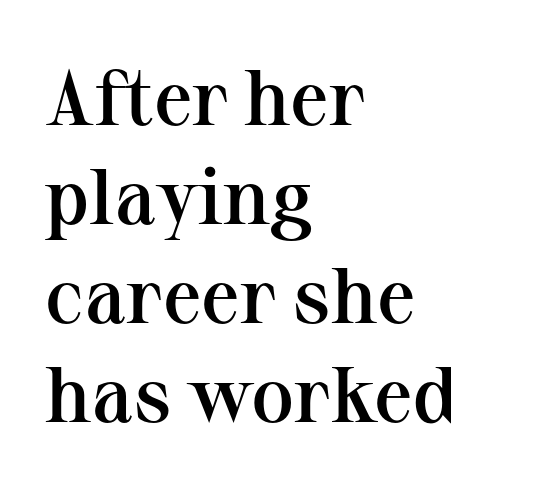
Check the space under the baseline: it is left empty. Typeset ragged right — the left edge is the straight one. Does extra space separate the letters? No, they use regular spacing. A typesetter would call this proportional, since set widths differ per character.
